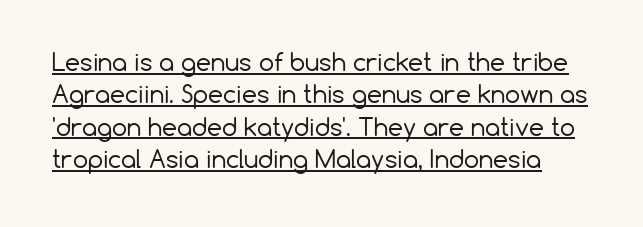
{"italic": "no", "bold": "no", "underline": "yes", "line_spacing": "normal", "line_spacing_ratio": 1.35, "letter_spacing": "normal", "letter_spacing_em": 0.0, "glyph_px": 24}
